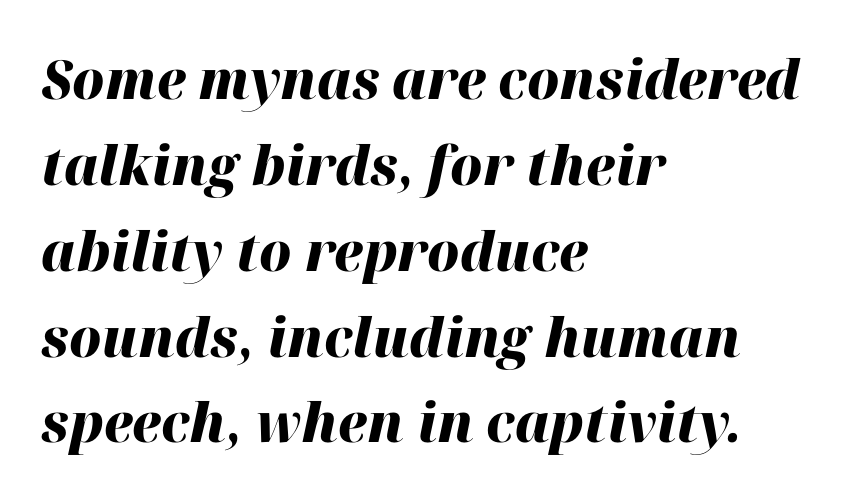
{"italic": "yes", "lean": "right", "slant_degrees": 12, "bold": "yes", "weight": "heavy", "width": "normal", "stroke_contrast": "high", "x_height": "medium", "monospaced": "no", "underline": "no", "align": "left", "line_spacing": "normal", "line_spacing_ratio": 1.59, "letter_spacing": "normal", "letter_spacing_em": 0.0, "glyph_px": 54}
